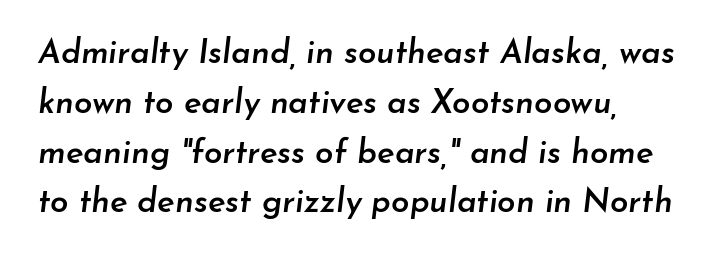
The image shows 33 px semibold type, italic (leaning right); set normal line spacing (1.51x), normal letter spacing, not underlined; low stroke contrast and a small x-height.
